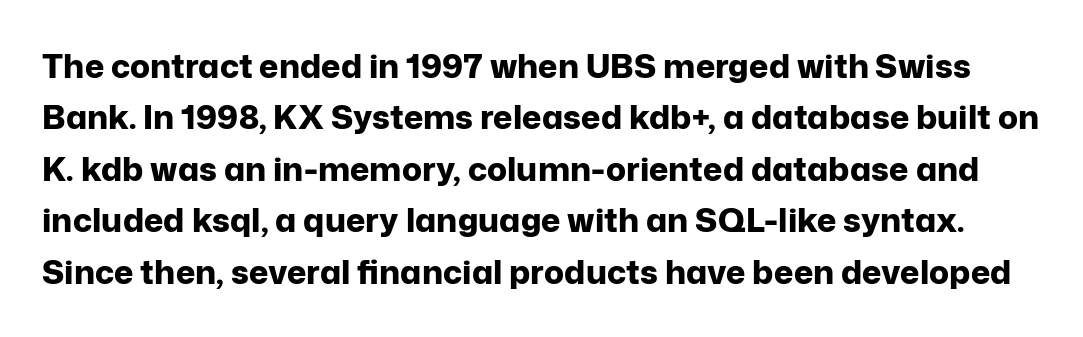
The image shows 33 px bold sans-serif type, upright; set normal line spacing (1.56x), normal letter spacing, not underlined; low stroke contrast and a medium x-height.
